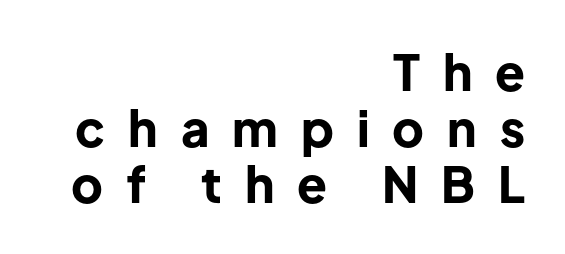
Q: Is the text bold? A: Yes.
Q: Is the text italic (slanted)? A: No, it is upright.
Q: Is the typeface a serif or a sans-serif typeface? A: Sans-serif.
Q: Is the text underlined? A: No.
Q: How is the paragraph aligned? A: Right-aligned.
Q: Is the spacing between letters normal or unusually wide? A: Unusually wide.
Q: Is the spacing between lines tight, normal or loose? A: Tight.
Q: Width (condensed, normal, or wide)? A: Normal.
Q: Stroke contrast? A: Low.
Q: x-height? A: Medium.
Q: Monospaced? A: No.
